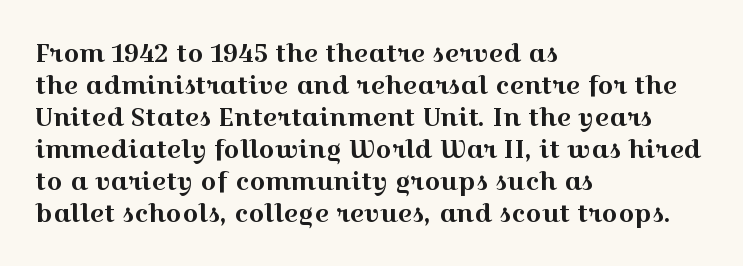
Q: Is the text italic (slanted)? A: No, it is upright.
Q: Is the text underlined? A: No.
Q: How is the paragraph aligned? A: Left-aligned.
Q: Is the spacing between letters normal or unusually wide? A: Normal.
Q: Is the spacing between lines tight, normal or loose? A: Normal.
